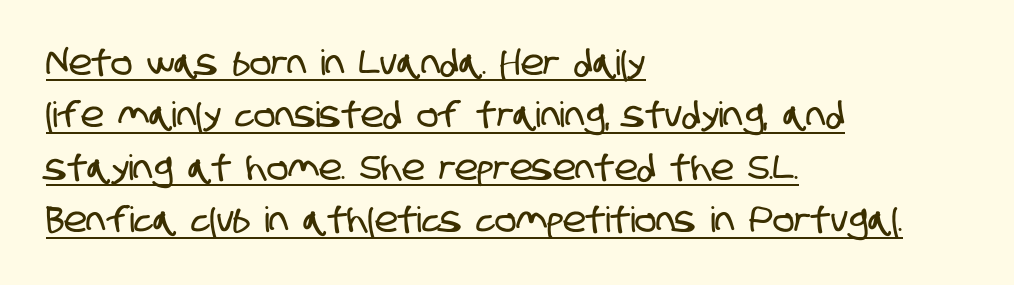
The image shows 35 px condensed sans-serif type; set left-aligned, normal line spacing (1.5x), normal letter spacing, underlined; low stroke contrast and a large x-height.
